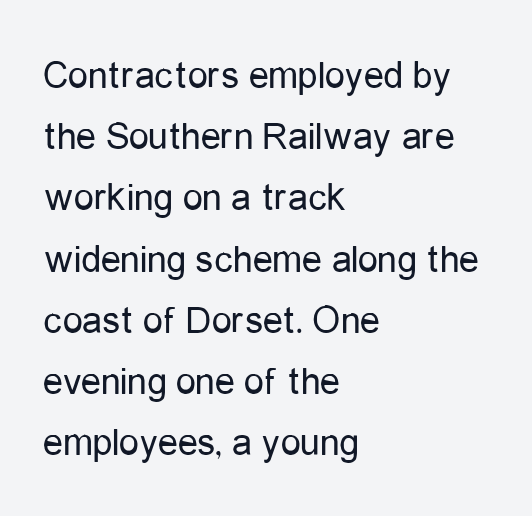
The image shows 40 px regular-weight, condensed sans-serif type, upright; set left-aligned, normal line spacing (1.53x), normal letter spacing, not underlined; low stroke contrast and a medium x-height.
